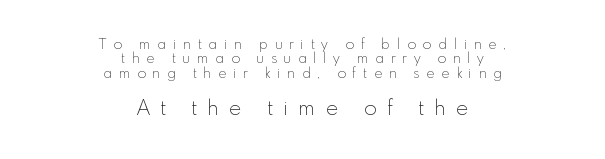
The image shows 21 px text type, upright; set centered, tight line spacing (1.03x), unusually wide letter spacing (+0.49 em), not underlined; the second (bottom) block is 1.5x larger.
